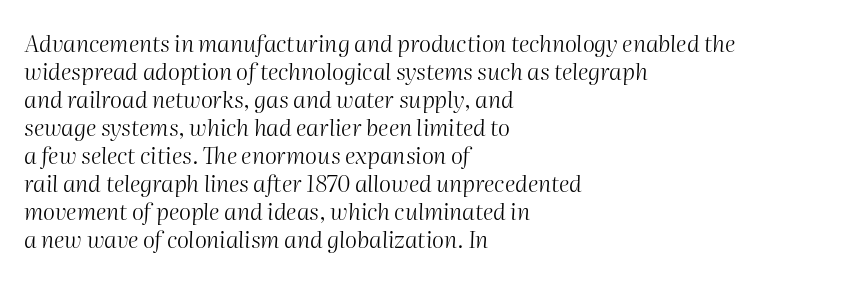
The typesetter chose a ragged-right arrangement here. Summary of weight: not heavy and not bold. The letters sit at their default tracking, neither squeezed nor spread. Quick note: underline off. Would a proofreader flag this as italicized? Yes.
